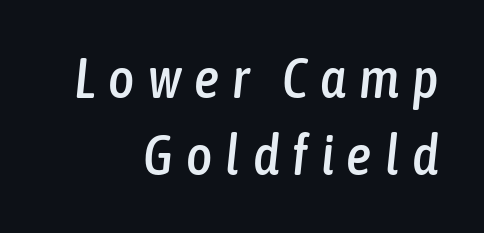
The image shows 56 px condensed type, italic (leaning right); set right-aligned, normal line spacing (1.38x), unusually wide letter spacing (+0.23 em), not underlined; low stroke contrast and a medium x-height.
